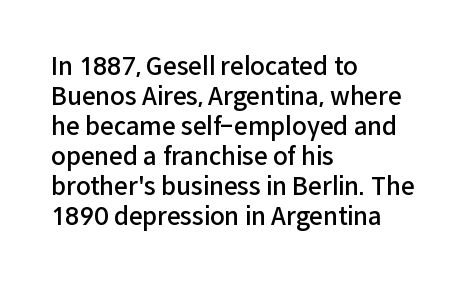
Q: Is the text bold? A: Semi-bold.
Q: Is the text italic (slanted)? A: No, it is upright.
Q: Is the text underlined? A: No.
Q: How is the paragraph aligned? A: Left-aligned.
Q: Is the spacing between letters normal or unusually wide? A: Normal.
Q: Is the spacing between lines tight, normal or loose? A: Normal.
